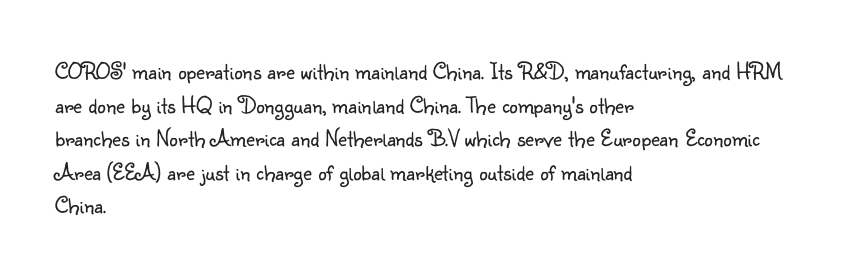
The image shows 24 px text type, upright; set left-aligned, normal line spacing (1.4x), normal letter spacing, not underlined.
